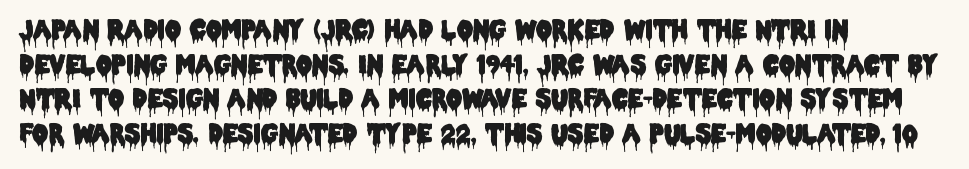
The image shows 25 px text type, upright; set left-aligned, normal line spacing (1.39x), normal letter spacing, not underlined.
